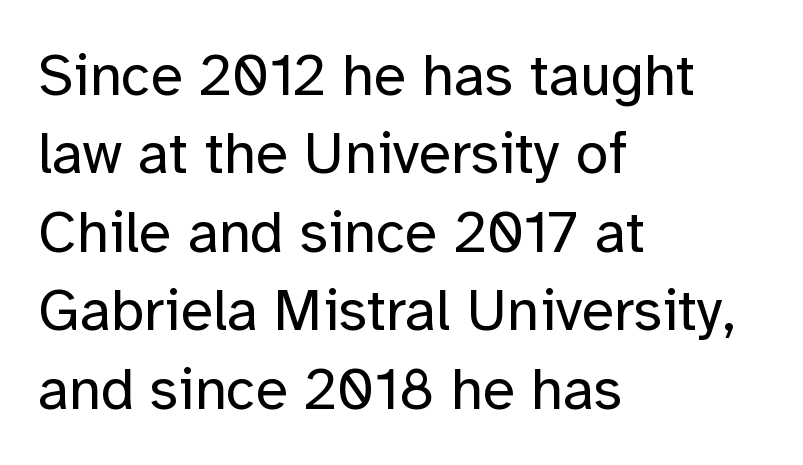
Q: Is the text bold? A: No.
Q: Is the text italic (slanted)? A: No, it is upright.
Q: Is the typeface a serif or a sans-serif typeface? A: Sans-serif.
Q: Is the text underlined? A: No.
Q: How is the paragraph aligned? A: Left-aligned.
Q: Is the spacing between letters normal or unusually wide? A: Normal.
Q: Is the spacing between lines tight, normal or loose? A: Normal.
Q: Width (condensed, normal, or wide)? A: Normal.
Q: Stroke contrast? A: Low.
Q: x-height? A: Medium.
Q: Monospaced? A: No.
